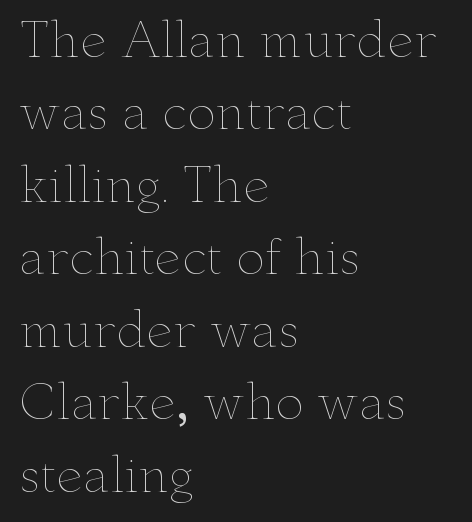
Each stroke keeps to a modest, everyday thickness or less. This block has exactly the height ordinary leading produces. Beneath every word, the page is bare. What stands out about the letter spacing? Nothing — it is the standard amount. Line beginnings align vertically; line endings do not. The passage shown is typed in a proportional face where columns would drift.
